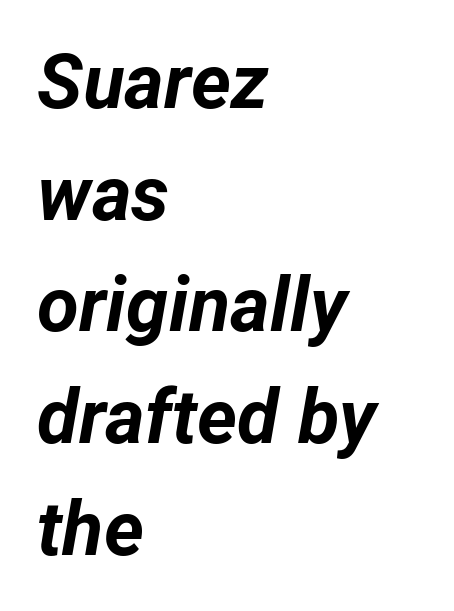
The image shows 76 px bold type, italic (leaning right); set left-aligned, normal line spacing (1.47x), normal letter spacing, not underlined; low stroke contrast and a medium x-height.
